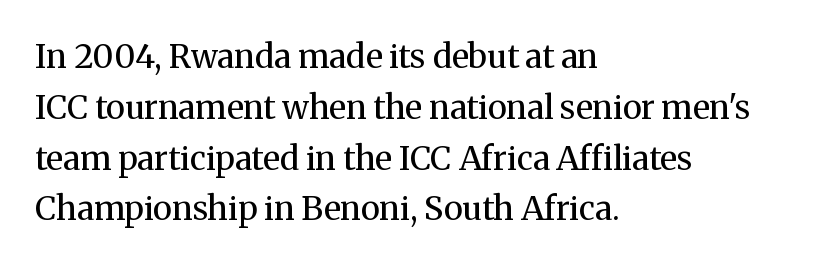
The image shows 33 px regular-weight serif type, upright; set left-aligned, normal line spacing (1.54x), normal letter spacing, not underlined; medium stroke contrast and a medium x-height.
